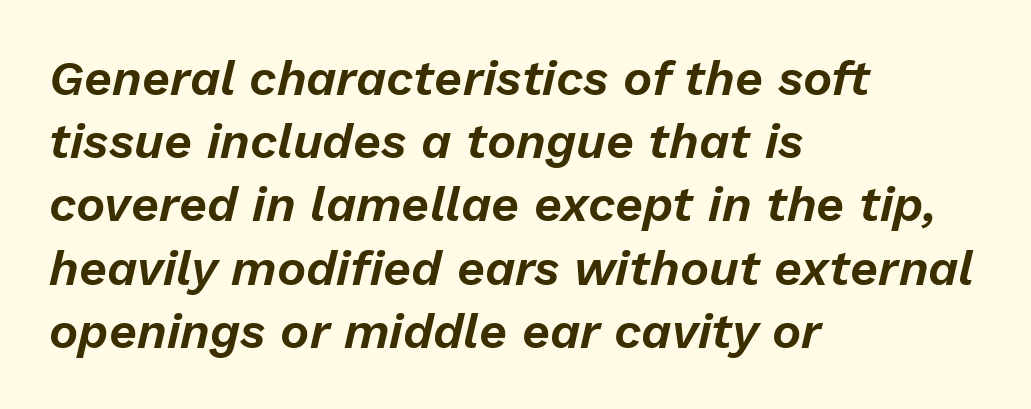
Q: Is the text italic (slanted)? A: Yes, it leans right by about 13 degrees.
Q: Is the text underlined? A: No.
Q: How is the paragraph aligned? A: Left-aligned.
Q: Is the spacing between letters normal or unusually wide? A: Normal.
Q: Is the spacing between lines tight, normal or loose? A: Normal.
Q: Width (condensed, normal, or wide)? A: Normal.
Q: Stroke contrast? A: Low.
Q: x-height? A: Medium.
Q: Monospaced? A: No.
